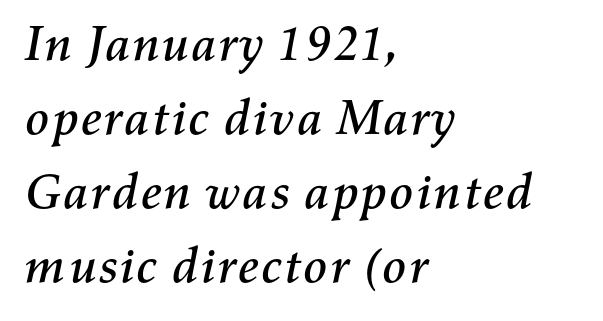
Compared with ordinary roman type, these characters are visibly tilted. This rendering features lettering with no underline. A student would call this left alignment; a typographer would say flush left, rag right. Spacing verdict: proportional, widths tailored to each character. Each word holds together tightly as a unit, with standard inter-letter gaps.
